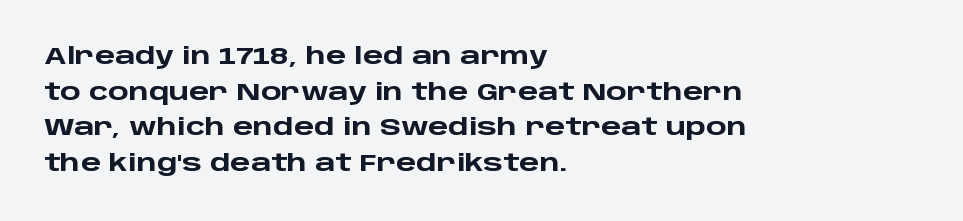
{"italic": "no", "bold": "yes", "underline": "no", "align": "left", "line_spacing": "normal", "line_spacing_ratio": 1.48, "letter_spacing": "normal", "letter_spacing_em": 0.0, "glyph_px": 24}
